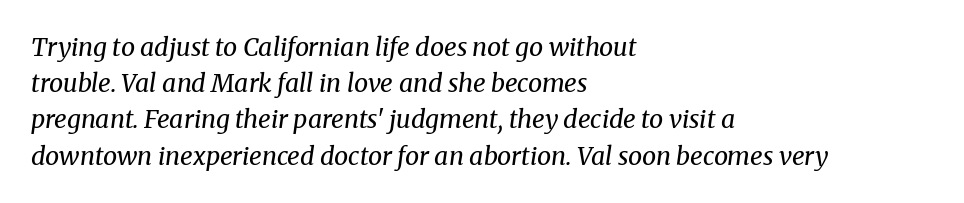
The image shows 25 px text type, italic (leaning right); set left-aligned, normal line spacing (1.45x), normal letter spacing, not underlined.
